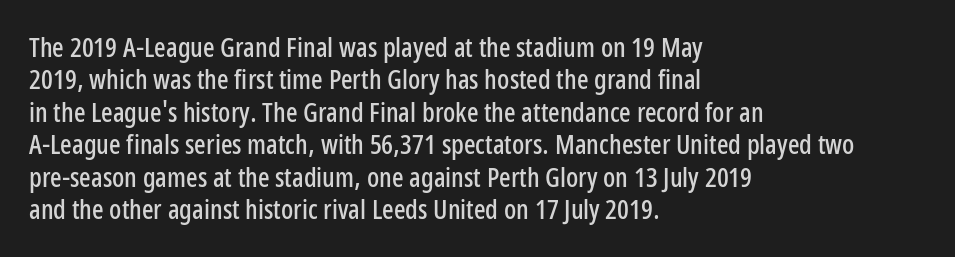
The image shows 27 px text type, upright; set left-aligned, line spacing 1.2x, normal letter spacing, not underlined.
